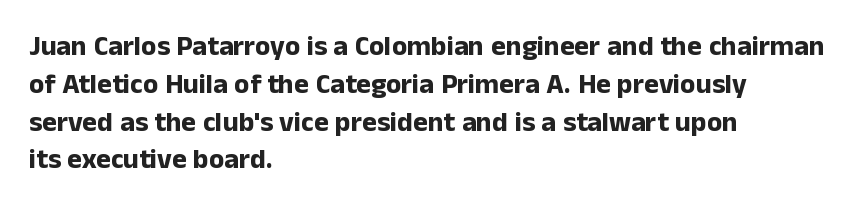
{"serif": "no", "italic": "no", "bold": "yes", "weight": "bold", "width": "normal", "stroke_contrast": "low", "x_height": "medium", "monospaced": "no", "underline": "no", "align": "left", "line_spacing": "normal", "line_spacing_ratio": 1.35, "letter_spacing": "normal", "letter_spacing_em": 0.0, "glyph_px": 28}
